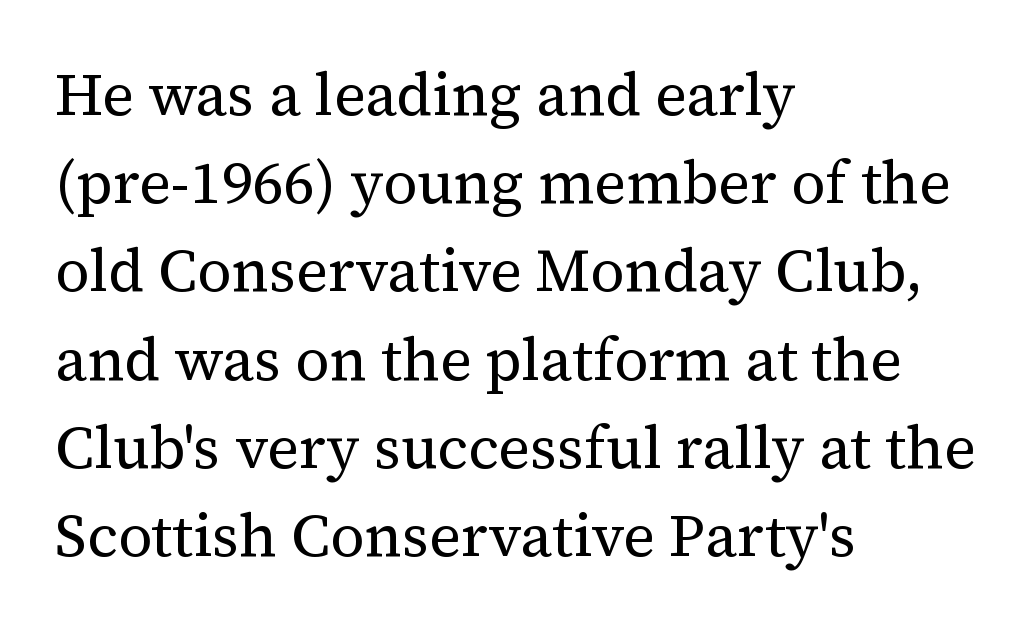
Looks like regular typesetting: each glyph gets only the width it needs. No italicization has been applied; the sample stays upright. In terms of leading, this rendering sits right in the middle. Unlike a clean sans, this face finishes its strokes with serifs. Stem width sits at or under what a default text font uses. Inter-character spacing is left at the font's built-in metrics.
